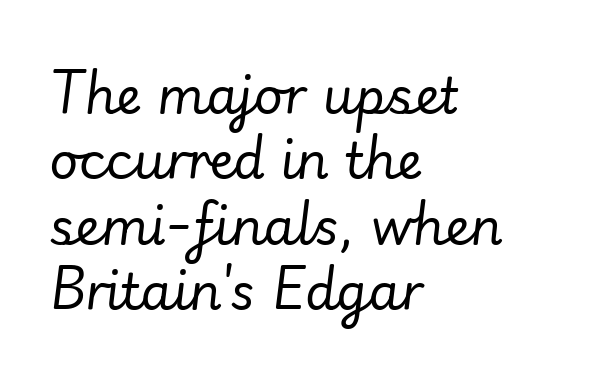
The image shows 50 px regular-weight type, italic (leaning right); set left-aligned, normal line spacing (1.31x), normal letter spacing, not underlined; low stroke contrast and a small x-height.
